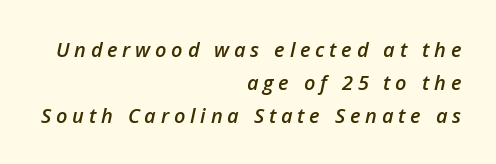
Vertically, the passage feels balanced, rows spaced as you'd expect. The text carries the slant typical of an italic or oblique font. A somewhat darkened texture: the type is semibold rather than bold. Just letters on the line, the space beneath them empty. This sample is right-justified, so line beginnings fall wherever the words allow. The rendering inserts visible extra space after every character.
